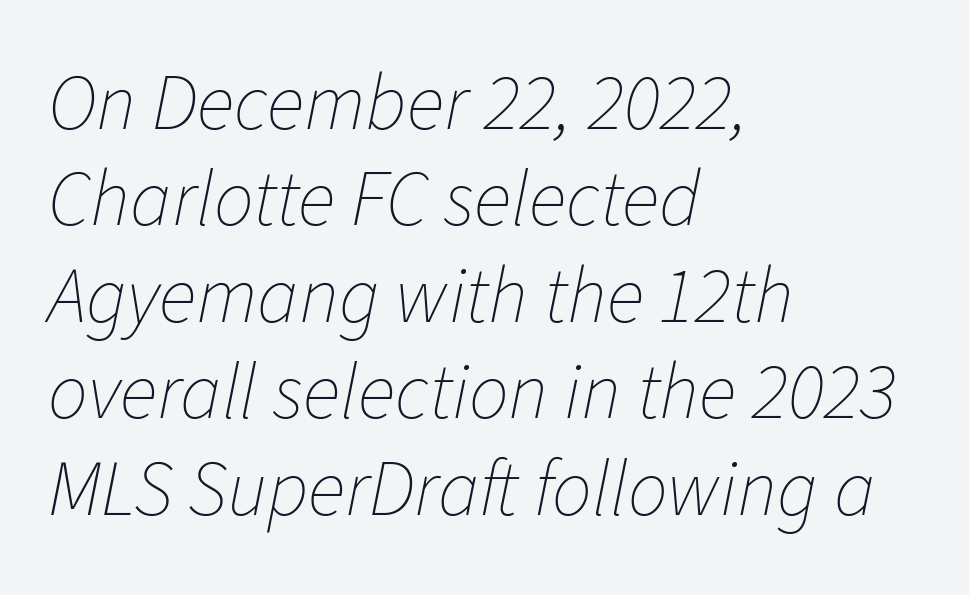
The gaps between neighbouring characters are ordinary and unremarkable. Is the type heavy? It reads as light-to-regular instead. Words float on clear page, feet unadorned. When letters slant like this, we call the style italic.
